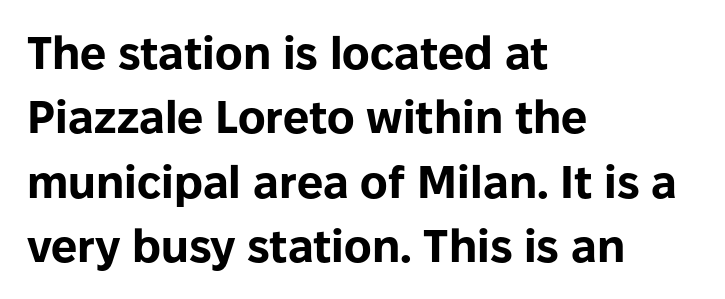
Interline gaps are of average width in this sample. This sample has the flowing, uneven cadence of proportional lettering. Is the type bold? Yes — the strokes are clearly thick and heavy. Grotesque or geometric, the face here clearly has no serifs. A classic flush-left, rag-right setting is used for this passage. Nobody touched the tracking dial on this one.
